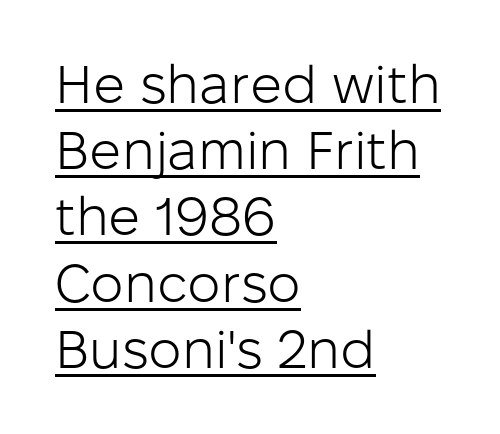
{"serif": "no", "italic": "no", "bold": "no", "weight": "light", "width": "normal", "stroke_contrast": "low", "x_height": "medium", "monospaced": "no", "underline": "yes", "align": "left", "line_spacing": "normal", "line_spacing_ratio": 1.25, "letter_spacing": "normal", "letter_spacing_em": 0.0, "glyph_px": 53}
